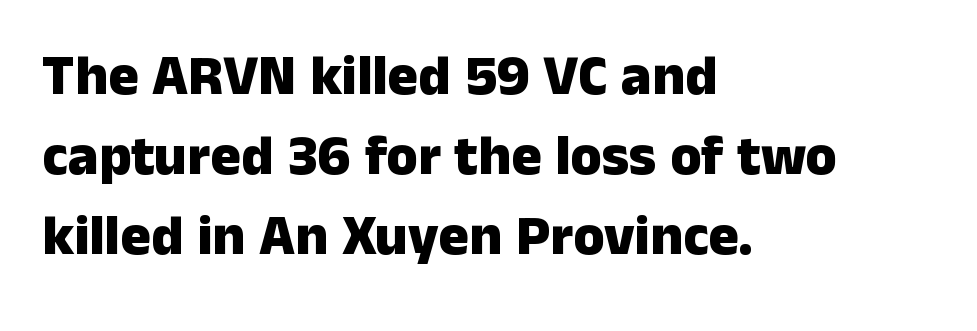
{"serif": "no", "italic": "no", "bold": "yes", "weight": "heavy", "width": "normal", "stroke_contrast": "low", "x_height": "medium", "monospaced": "no", "underline": "no", "align": "left", "line_spacing": "normal", "line_spacing_ratio": 1.4, "letter_spacing": "normal", "letter_spacing_em": 0.0, "glyph_px": 57}
